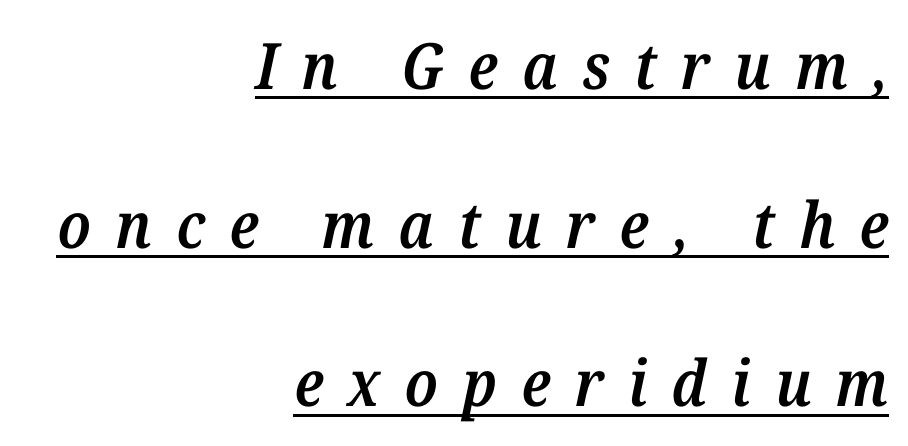
Compared with typical paragraphs, the rows here are farther apart. Does the weight exceed regular? Yes, but only to semibold. An italicized treatment has been applied to the whole sample. Here the designer chose a conventional face with non-uniform glyph widths. Emphasis is given by a line drawn under the lettering.
